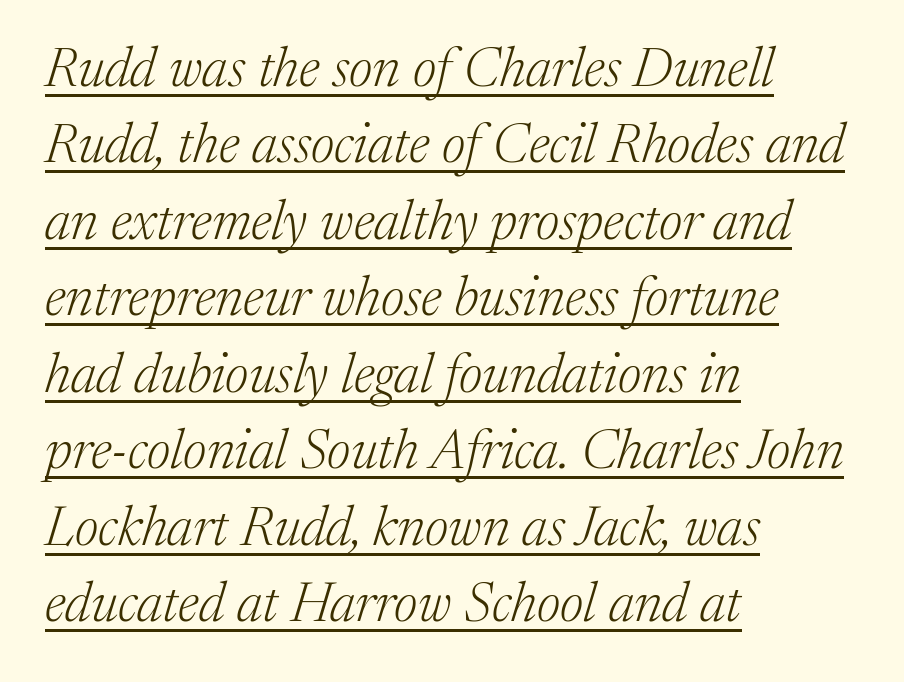
{"serif": "yes", "italic": "yes", "lean": "right", "slant_degrees": 17, "bold": "no", "weight": "light", "width": "normal", "stroke_contrast": "medium", "x_height": "medium", "monospaced": "no", "underline": "yes", "align": "left", "line_spacing": "normal", "line_spacing_ratio": 1.39, "letter_spacing": "normal", "letter_spacing_em": 0.0, "glyph_px": 55}
